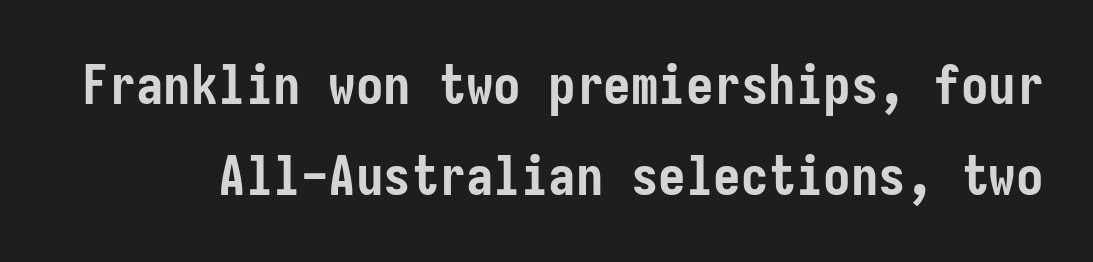
The image shows 55 px semibold, condensed sans-serif type, upright; set normal line spacing (1.66x), normal letter spacing, not underlined; low stroke contrast and a medium x-height.
